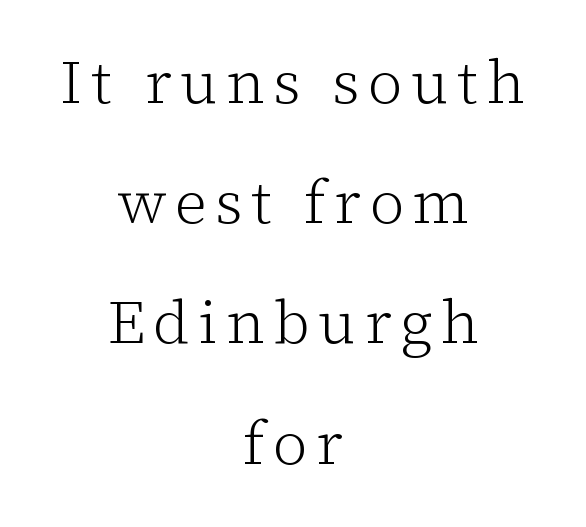
Q: Is the text bold? A: No.
Q: Is the text italic (slanted)? A: No, it is upright.
Q: Is the typeface a serif or a sans-serif typeface? A: Serif.
Q: Is the text underlined? A: No.
Q: How is the paragraph aligned? A: Centered.
Q: Is the spacing between lines tight, normal or loose? A: Loose.
Q: Width (condensed, normal, or wide)? A: Normal.
Q: Stroke contrast? A: Low.
Q: x-height? A: Medium.
Q: Monospaced? A: No.
